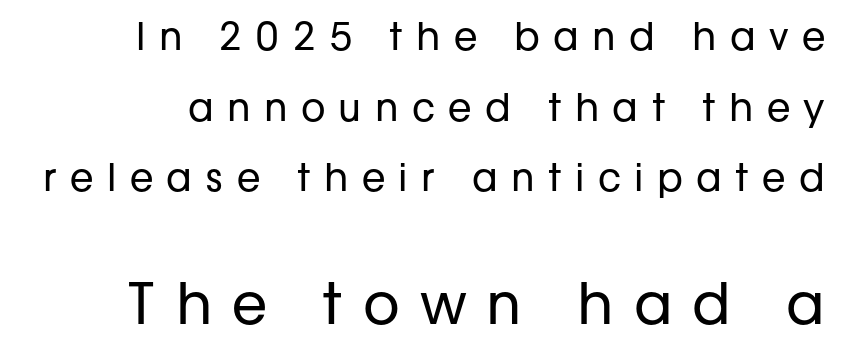
The image shows 57 px regular-weight sans-serif type, upright; set line spacing 1.86x, unusually wide letter spacing (+0.35 em), not underlined; the second (bottom) block is 1.5x larger; low stroke contrast and a medium x-height.
